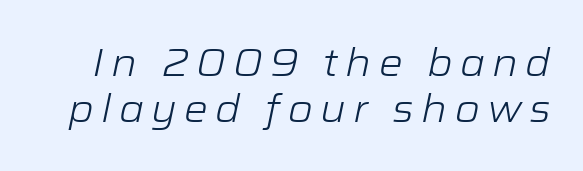
Q: Is the text bold? A: No.
Q: Is the text italic (slanted)? A: Yes, it leans right by about 12 degrees.
Q: Is the text underlined? A: No.
Q: Width (condensed, normal, or wide)? A: Wide.
Q: Stroke contrast? A: Low.
Q: x-height? A: Medium.
Q: Monospaced? A: No.
